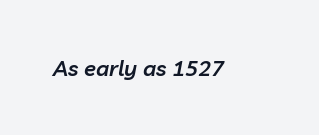
Q: Is the text bold? A: Semi-bold.
Q: Is the text italic (slanted)? A: Yes, it leans right by about 10 degrees.
Q: Is the text underlined? A: No.
Q: Is the spacing between letters normal or unusually wide? A: Normal.
